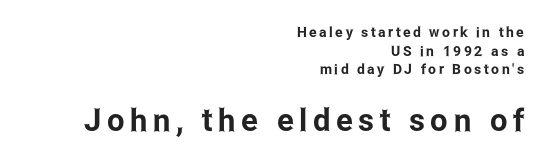
Q: Is the text italic (slanted)? A: No, it is upright.
Q: Is the typeface a serif or a sans-serif typeface? A: Sans-serif.
Q: Is the text underlined? A: No.
Q: How is the paragraph aligned? A: Right-aligned.
Q: Is the spacing between lines tight, normal or loose? A: Normal.
Q: Which block of text is set in a larger size, the first (top) or the second (bottom)? A: The second (bottom) one.
Q: Width (condensed, normal, or wide)? A: Condensed.
Q: Stroke contrast? A: Low.
Q: x-height? A: Medium.
Q: Monospaced? A: No.
